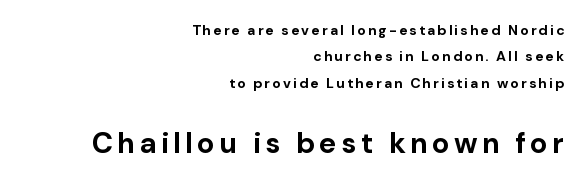
Q: Is the text bold? A: Yes.
Q: Is the text italic (slanted)? A: No, it is upright.
Q: Is the typeface a serif or a sans-serif typeface? A: Sans-serif.
Q: Is the text underlined? A: No.
Q: How is the paragraph aligned? A: Right-aligned.
Q: Which block of text is set in a larger size, the first (top) or the second (bottom)? A: The second (bottom) one.
Q: Width (condensed, normal, or wide)? A: Normal.
Q: Stroke contrast? A: Low.
Q: x-height? A: Medium.
Q: Monospaced? A: No.
